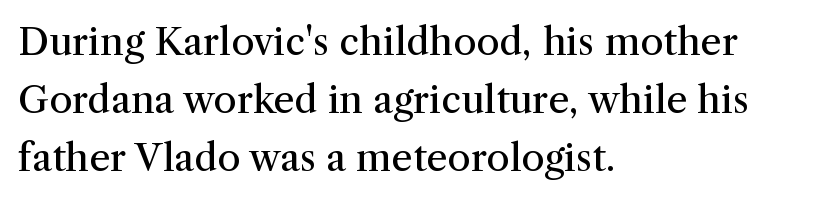
Q: Is the text bold? A: No.
Q: Is the text italic (slanted)? A: No, it is upright.
Q: Is the typeface a serif or a sans-serif typeface? A: Serif.
Q: Is the text underlined? A: No.
Q: How is the paragraph aligned? A: Left-aligned.
Q: Is the spacing between letters normal or unusually wide? A: Normal.
Q: Is the spacing between lines tight, normal or loose? A: Normal.
Q: Width (condensed, normal, or wide)? A: Normal.
Q: Stroke contrast? A: Medium.
Q: x-height? A: Medium.
Q: Monospaced? A: No.
